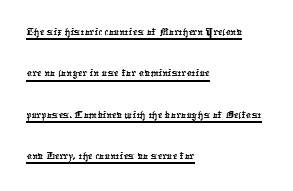
{"underline": "yes", "align": "left", "line_spacing": "normal", "line_spacing_ratio": 1.59, "letter_spacing": "normal", "letter_spacing_em": 0.0, "glyph_px": 26}
